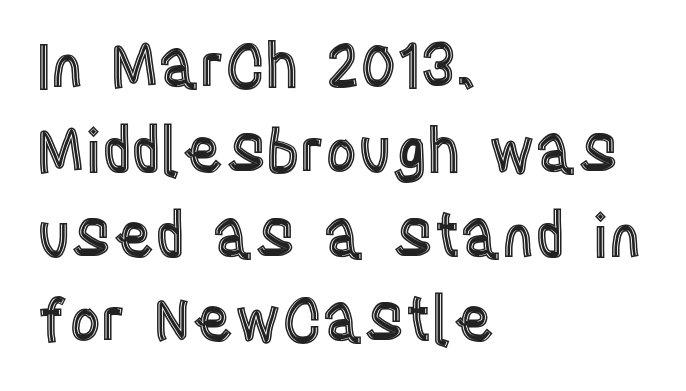
Q: Is the text italic (slanted)? A: No, it is upright.
Q: Is the text underlined? A: No.
Q: How is the paragraph aligned? A: Left-aligned.
Q: Is the spacing between letters normal or unusually wide? A: Normal.
Q: Is the spacing between lines tight, normal or loose? A: Normal.
Q: Width (condensed, normal, or wide)? A: Condensed.
Q: x-height? A: Large.
Q: Monospaced? A: No.
